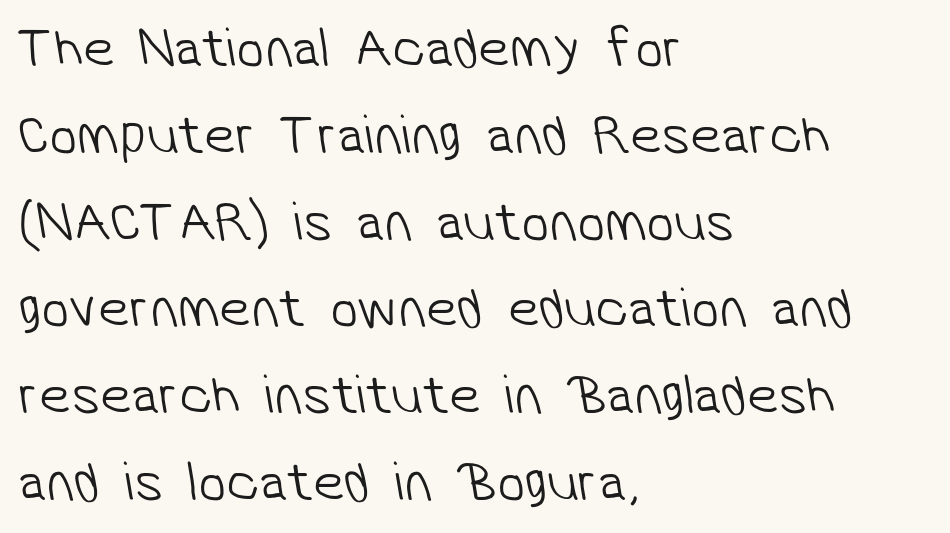
Q: Is the text bold? A: No.
Q: Is the typeface a serif or a sans-serif typeface? A: Sans-serif.
Q: Is the text underlined? A: No.
Q: How is the paragraph aligned? A: Left-aligned.
Q: Is the spacing between letters normal or unusually wide? A: Normal.
Q: Is the spacing between lines tight, normal or loose? A: Normal.
Q: Width (condensed, normal, or wide)? A: Normal.
Q: Stroke contrast? A: Low.
Q: x-height? A: Medium.
Q: Monospaced? A: No.
